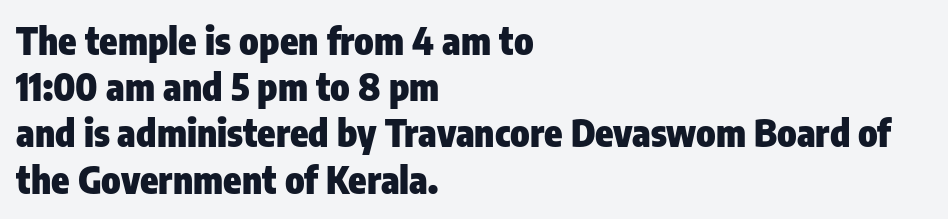
The image shows 37 px heavy, condensed sans-serif type, upright; set left-aligned, normal line spacing (1.25x), normal letter spacing, not underlined; low stroke contrast and a medium x-height.
